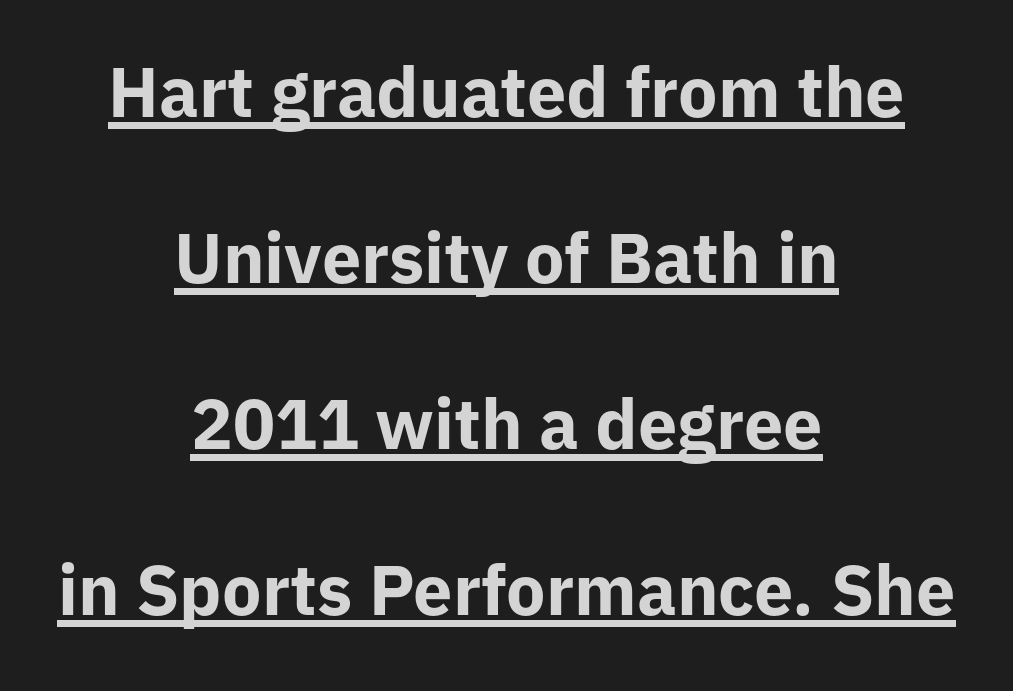
The image shows 70 px bold sans-serif type, upright; set centered, loose line spacing (2.37x), normal letter spacing, underlined; low stroke contrast and a medium x-height.
